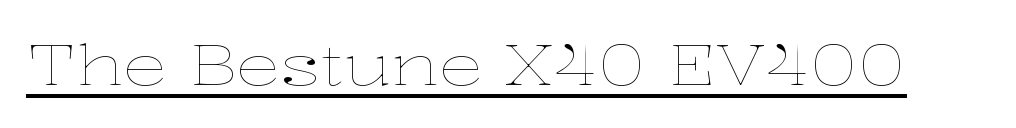
Q: Is the text bold? A: No.
Q: Is the text italic (slanted)? A: No, it is upright.
Q: Is the text underlined? A: Yes.
Q: Is the spacing between letters normal or unusually wide? A: Normal.
Q: Width (condensed, normal, or wide)? A: Wide.
Q: Stroke contrast? A: Low.
Q: x-height? A: Medium.
Q: Monospaced? A: No.
